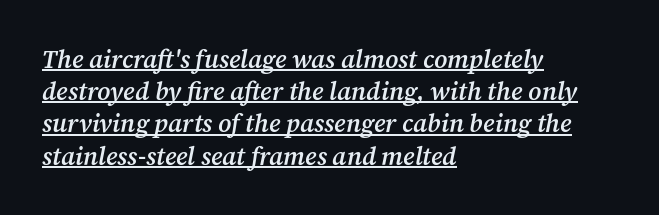
Q: Is the text bold? A: Semi-bold.
Q: Is the text italic (slanted)? A: Yes, it leans right by about 12 degrees.
Q: Is the text underlined? A: Yes.
Q: How is the paragraph aligned? A: Left-aligned.
Q: Is the spacing between letters normal or unusually wide? A: Normal.
Q: Is the spacing between lines tight, normal or loose? A: Normal.
